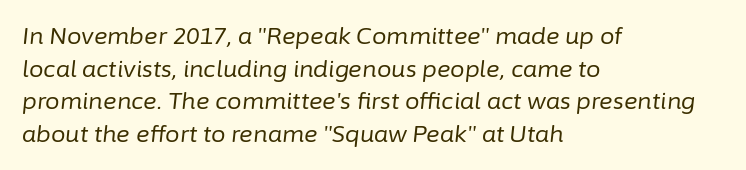
{"italic": "yes", "lean": "right", "slant_degrees": 6, "bold": "no", "underline": "no", "align": "left", "line_spacing": "normal", "line_spacing_ratio": 1.42, "letter_spacing": "normal", "letter_spacing_em": 0.0, "glyph_px": 23}
